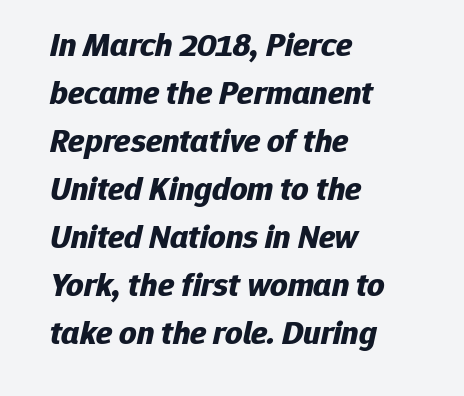
It's the slanting kind of type. The passage shown is typed in a proportional face where columns would drift. Interline gaps are of average width in this sample. The space beneath each line is pristine and unruled. Heavy-handed strokes throughout: this text is bold. Horizontally, the lines are justified to the leading edge only.
